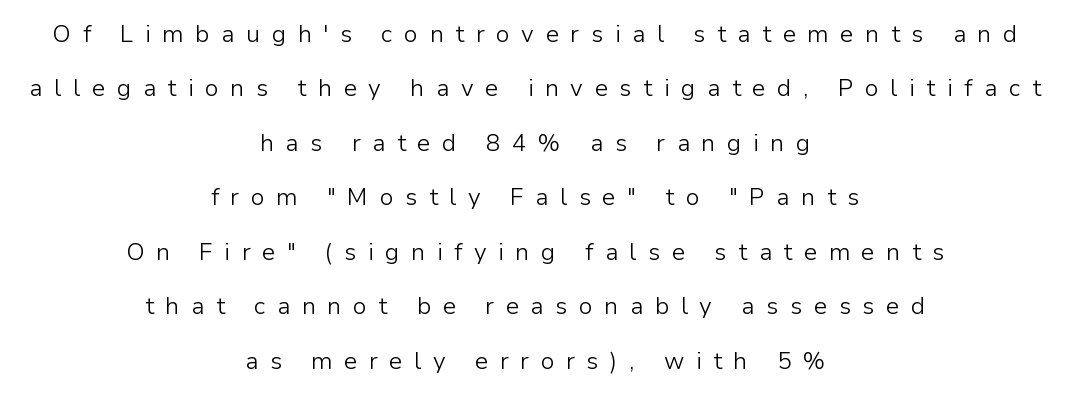
Q: Is the text bold? A: No.
Q: Is the text italic (slanted)? A: No, it is upright.
Q: Is the text underlined? A: No.
Q: How is the paragraph aligned? A: Centered.
Q: Is the spacing between letters normal or unusually wide? A: Unusually wide.
Q: Is the spacing between lines tight, normal or loose? A: Loose.
